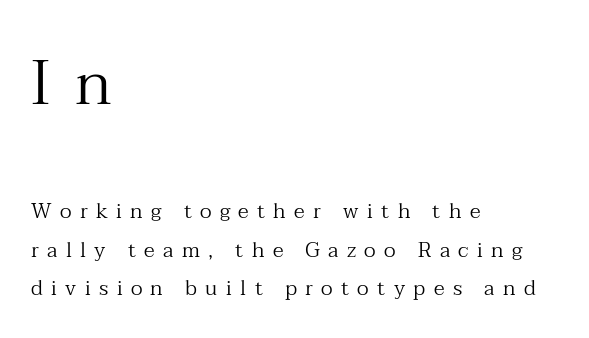
In terms of letterspacing, this is a distinctly airy, spread setting. The passage shown is typed in a proportional face where columns would drift. Look at the bottom of the vertical strokes: they flare into serifs here. The zone under the glyphs is completely vacant. The letters stand upright; this is a roman face. Weight: in the light-to-regular range.
